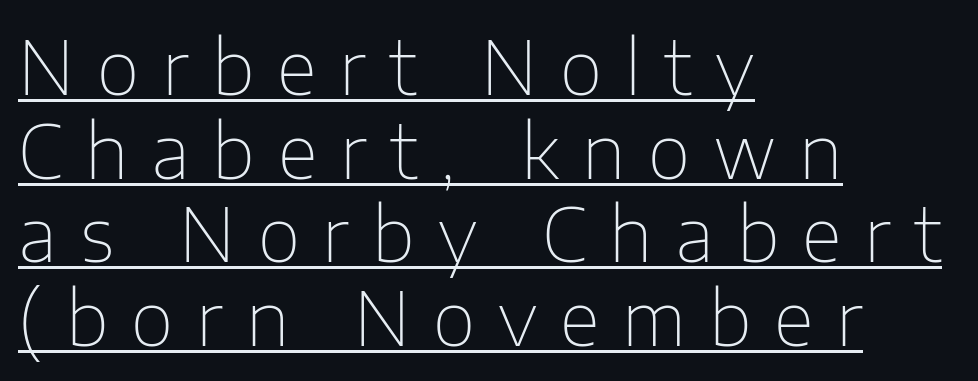
{"serif": "no", "italic": "no", "bold": "no", "weight": "thin", "width": "normal", "stroke_contrast": "low", "x_height": "medium", "monospaced": "no", "underline": "yes", "align": "left", "line_spacing": "tight", "line_spacing_ratio": 1.13, "letter_spacing": "wide", "letter_spacing_em": 0.31, "glyph_px": 74}
